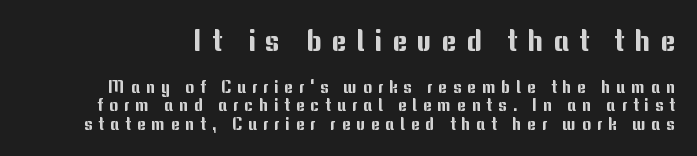
Q: Is the text italic (slanted)? A: No, it is upright.
Q: Is the typeface a serif or a sans-serif typeface? A: Sans-serif.
Q: Is the text underlined? A: No.
Q: Is the spacing between letters normal or unusually wide? A: Unusually wide.
Q: Is the spacing between lines tight, normal or loose? A: Tight.
Q: Which block of text is set in a larger size, the first (top) or the second (bottom)? A: The first (top) one.
Q: Width (condensed, normal, or wide)? A: Normal.
Q: Stroke contrast? A: Medium.
Q: x-height? A: Medium.
Q: Monospaced? A: No.
